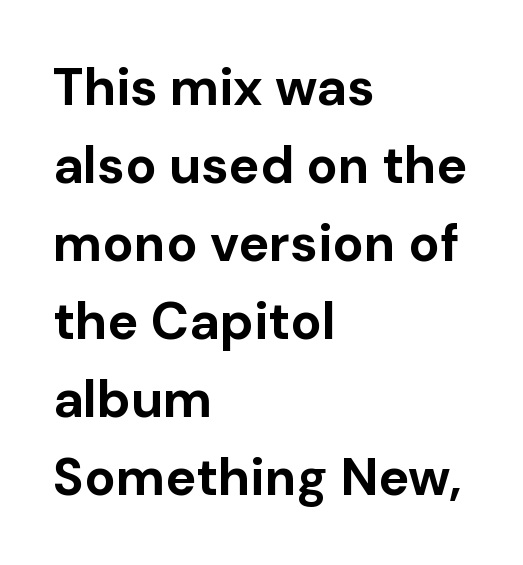
Q: Is the text bold? A: Yes.
Q: Is the text italic (slanted)? A: No, it is upright.
Q: Is the typeface a serif or a sans-serif typeface? A: Sans-serif.
Q: Is the text underlined? A: No.
Q: How is the paragraph aligned? A: Left-aligned.
Q: Is the spacing between letters normal or unusually wide? A: Normal.
Q: Is the spacing between lines tight, normal or loose? A: Normal.
Q: Width (condensed, normal, or wide)? A: Normal.
Q: Stroke contrast? A: Low.
Q: x-height? A: Medium.
Q: Monospaced? A: No.
